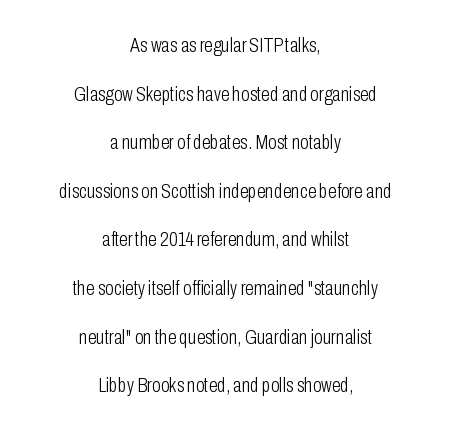
Airy leading. Spacing between characters is what you'd get straight out of the box. The words here are not underlined. A centered setting, common on invitations and titles, is used for this passage. Tall strokes in this sample are plumb rather than angled. No extra ink here — the face is not bold.
